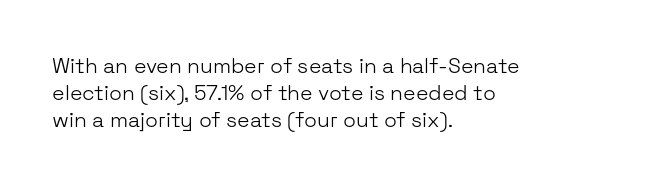
The image shows 21 px text type, upright; set left-aligned, normal line spacing (1.28x), normal letter spacing, not underlined.
